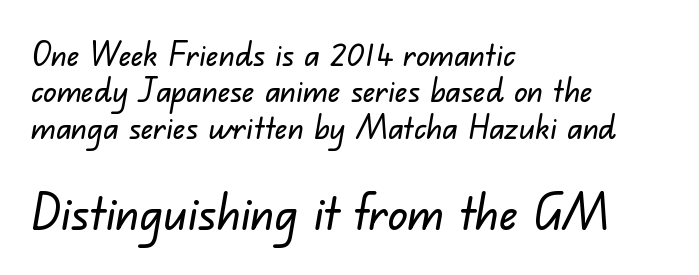
The rendering uses a small line-height, squeezing the rows. Honestly, the letter spacing is just normal — you wouldn't notice it. Is the block centered? No — it sits flush against the left margin. Each row of text sits above clean, open space.
